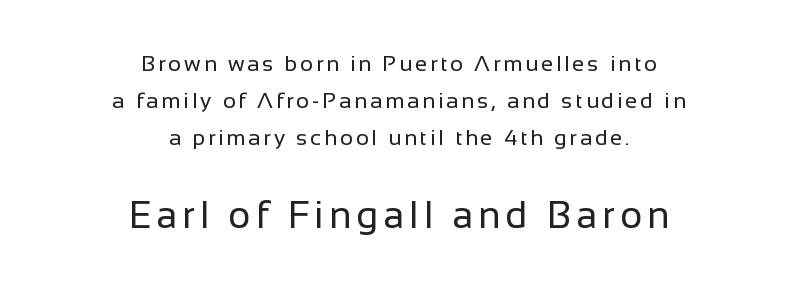
{"serif": "no", "italic": "no", "bold": "no", "weight": "regular", "width": "normal", "stroke_contrast": "low", "x_height": "medium", "monospaced": "no", "underline": "no", "align": "center", "line_spacing": "normal", "line_spacing_ratio": 1.69, "larger_block": "second", "size_ratio": 1.73, "glyph_px": 38}
